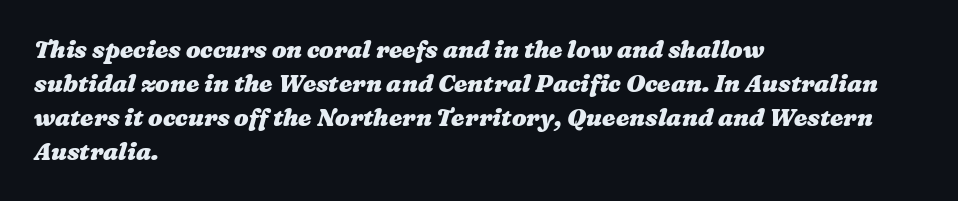
{"bold": "yes", "underline": "no", "align": "left", "line_spacing": "normal", "line_spacing_ratio": 1.41, "letter_spacing": "normal", "letter_spacing_em": 0.0, "glyph_px": 24}
